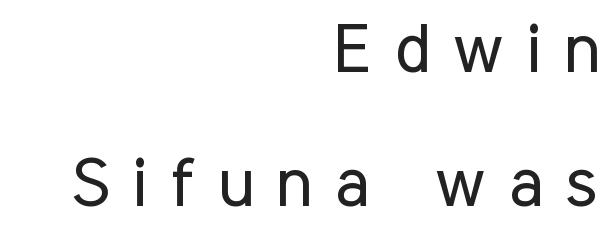
The image shows 68 px regular-weight, condensed sans-serif type, upright; set right-aligned, loose line spacing (1.97x), unusually wide letter spacing (+0.34 em), not underlined; low stroke contrast and a medium x-height.
